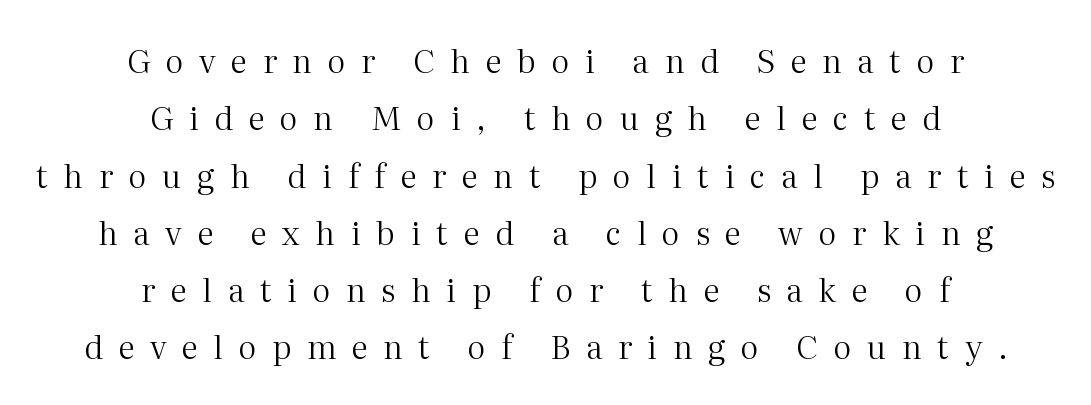
The image shows 32 px regular-weight serif type, upright; set centered, line spacing 1.79x, unusually wide letter spacing (+0.49 em), not underlined; medium stroke contrast and a medium x-height.
